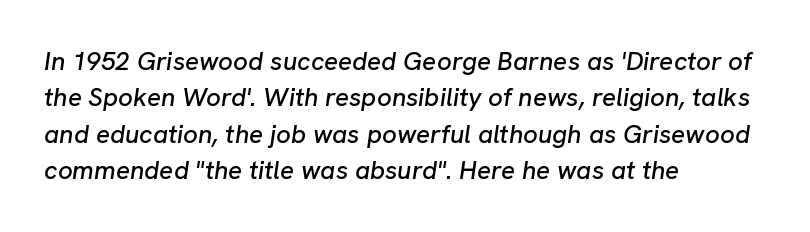
The image shows 26 px text type, italic (leaning right); set left-aligned, normal line spacing (1.4x), normal letter spacing, not underlined.
